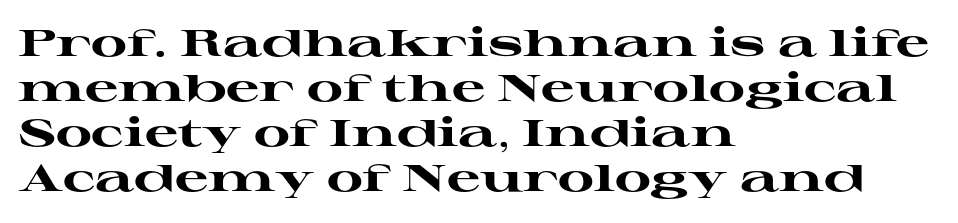
A typesetter would label this face a serif. The strip under each line holds only bare page. Look at the tracking — it's just the regular setting, nothing added. Its strokes are broad and dark, the hallmark of bold type. Every character sits straight up, as roman type does. If you drew a ruler down the left edge, every line would touch it.
